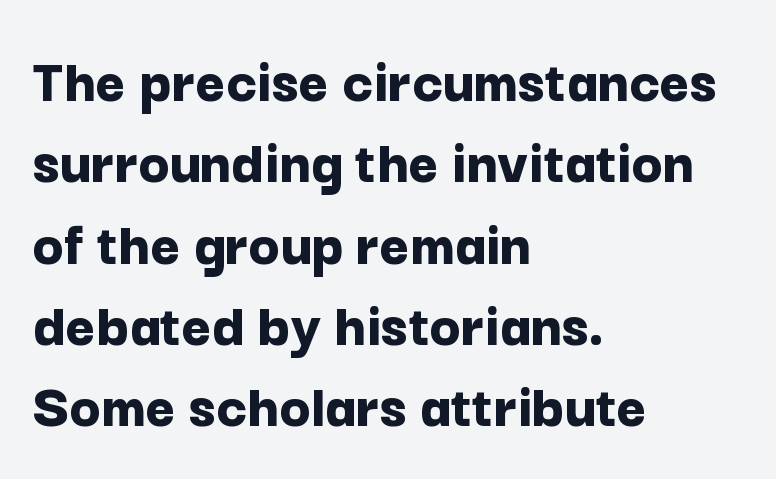
Q: Is the text bold? A: Yes.
Q: Is the text italic (slanted)? A: No, it is upright.
Q: Is the typeface a serif or a sans-serif typeface? A: Sans-serif.
Q: Is the text underlined? A: No.
Q: How is the paragraph aligned? A: Left-aligned.
Q: Is the spacing between letters normal or unusually wide? A: Normal.
Q: Is the spacing between lines tight, normal or loose? A: Normal.
Q: Width (condensed, normal, or wide)? A: Normal.
Q: Stroke contrast? A: Low.
Q: x-height? A: Medium.
Q: Monospaced? A: No.
